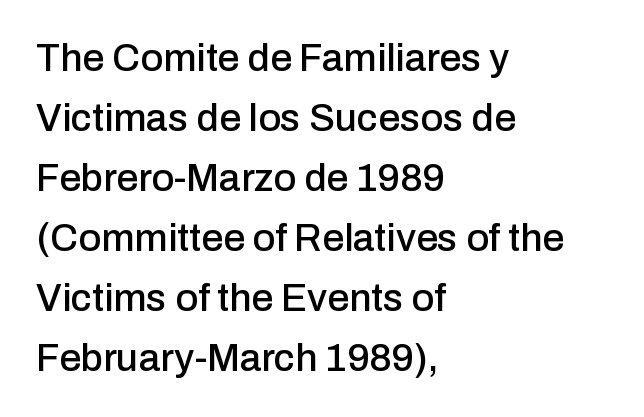
One-word summary of the alignment: left. It's the straight-up-and-down kind of type. Caption: standard tracking, unaltered. Each letter keeps its own natural width here, so spacing adapts to shape.
